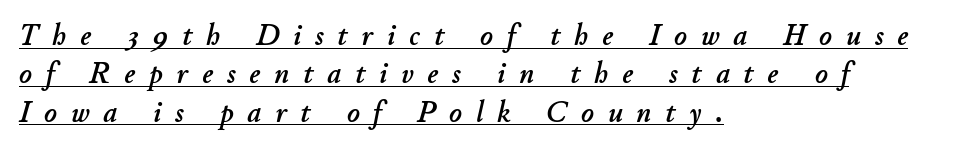
The passage shown leans; its letterforms are oblique. The face used here appears with an underline applied. Horizontal alignment here is leftward, the default for most running prose. Character widths vary here, with narrow letters taking less room than wide ones.
